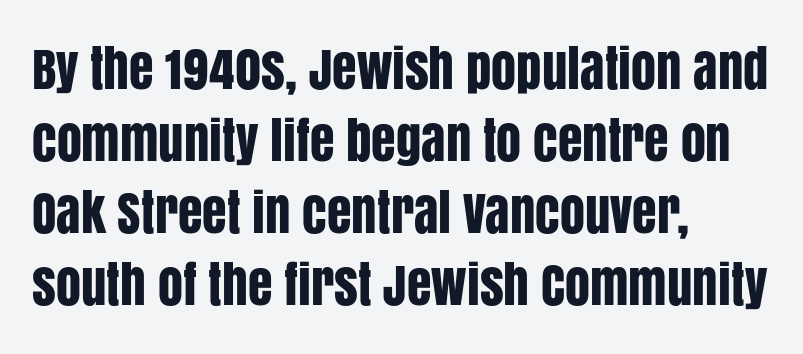
In terms of letterform style, serifs are entirely absent. Note the varied advance widths — an 'i' is clearly narrower than an 'm'. Honestly, the letter spacing is just normal — you wouldn't notice it. The glyphs are unaccompanied by any horizontal stroke below them. The passage shown stacks its lines at a standard gap. Short and long lines alike share a common starting point at left.
